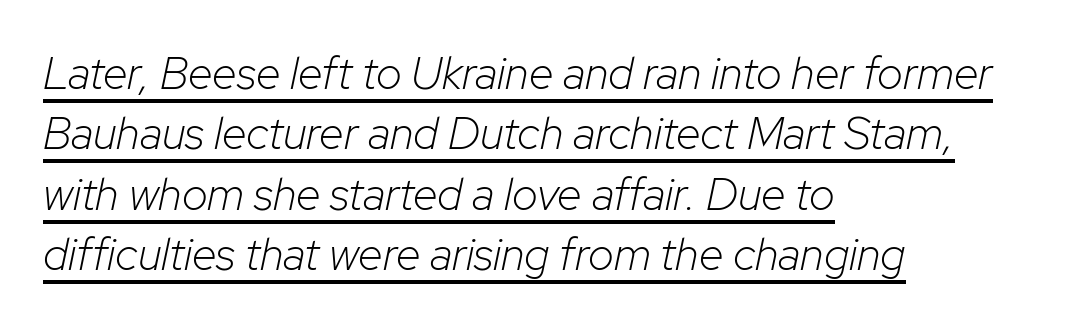
The image shows 45 px light type, italic (leaning right); set left-aligned, normal line spacing (1.34x), normal letter spacing, underlined; low stroke contrast and a medium x-height.
